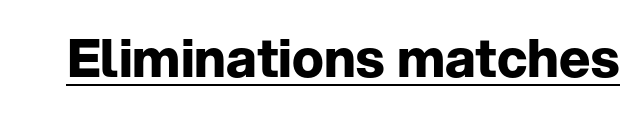
{"serif": "no", "italic": "no", "bold": "yes", "weight": "bold", "width": "normal", "stroke_contrast": "low", "x_height": "medium", "monospaced": "no", "underline": "yes", "letter_spacing": "normal", "letter_spacing_em": 0.0, "glyph_px": 53}
